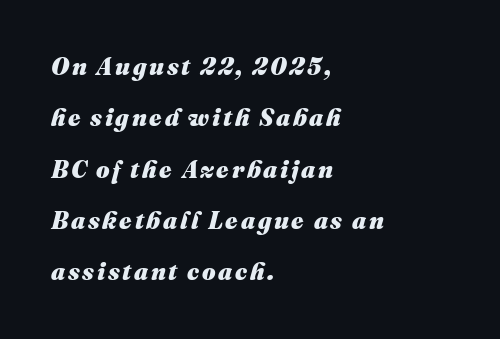
Q: Is the text bold? A: Yes.
Q: Is the text italic (slanted)? A: Yes, it leans right by about 16 degrees.
Q: Is the text underlined? A: No.
Q: How is the paragraph aligned? A: Left-aligned.
Q: Is the spacing between lines tight, normal or loose? A: Loose.
